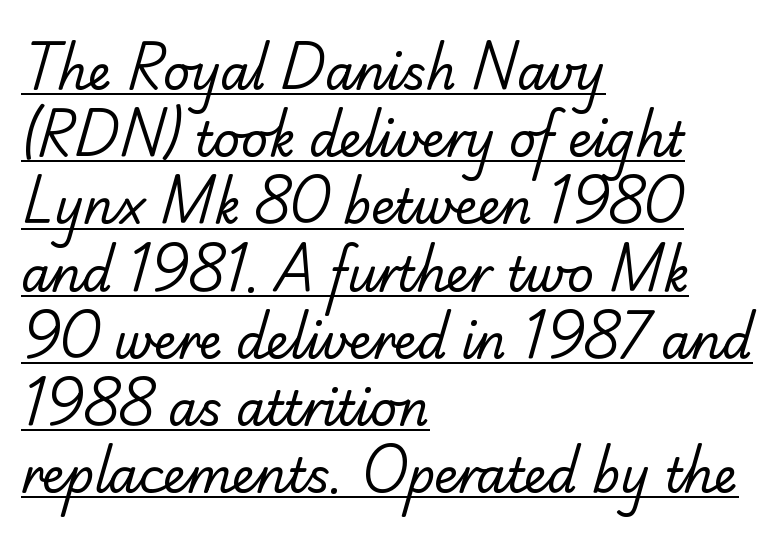
{"serif": "no", "bold": "no", "weight": "regular", "width": "normal", "stroke_contrast": "low", "x_height": "small", "monospaced": "no", "underline": "yes", "align": "left", "line_spacing": "normal", "line_spacing_ratio": 1.43, "letter_spacing": "normal", "letter_spacing_em": 0.0, "glyph_px": 47}
